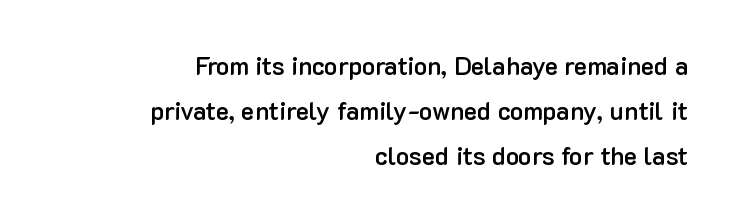
The image shows 25 px text type, upright; set right-aligned, line spacing 1.8x, normal letter spacing, not underlined.
